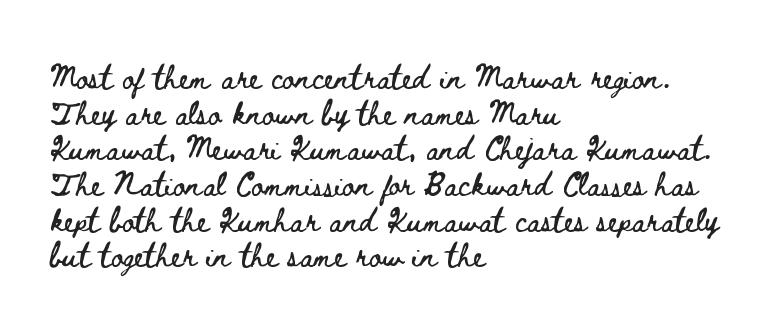
Every row of glyphs begins at an identical x-position on the left. The passage shown has conventional tracking throughout. Letters rest on an invisible, unmarked baseline. In terms of leading, this rendering sits right in the middle.
